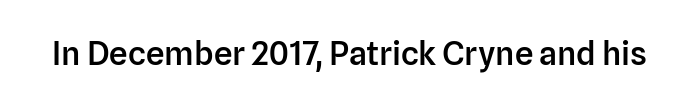
{"serif": "no", "italic": "no", "bold": "semi", "weight": "semibold", "width": "normal", "stroke_contrast": "low", "x_height": "medium", "monospaced": "no", "underline": "no", "letter_spacing": "normal", "letter_spacing_em": 0.0, "glyph_px": 33}
